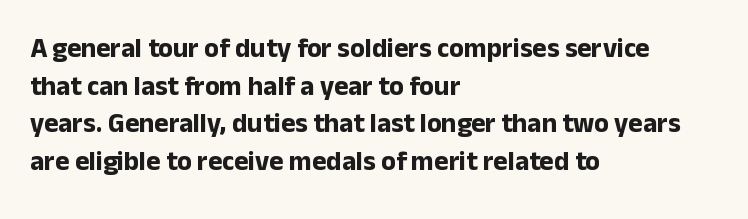
Q: Is the text bold? A: Yes.
Q: Is the text italic (slanted)? A: No, it is upright.
Q: Is the text underlined? A: No.
Q: How is the paragraph aligned? A: Left-aligned.
Q: Is the spacing between letters normal or unusually wide? A: Normal.
Q: Is the spacing between lines tight, normal or loose? A: Normal.
